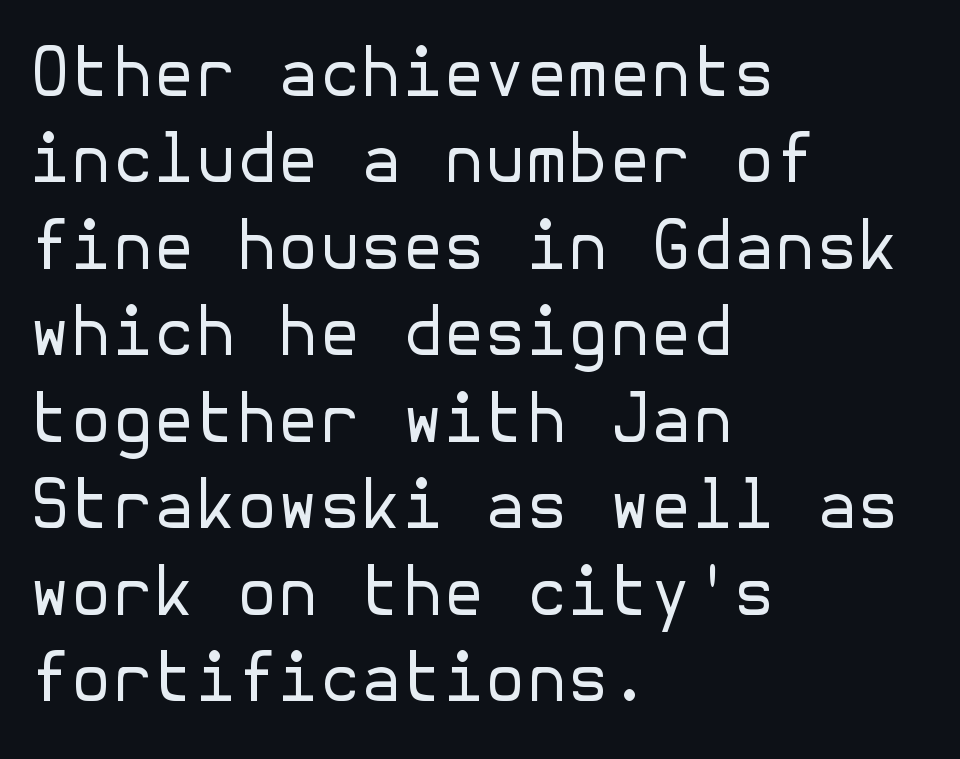
Check where the strokes stop: nothing finishes them off — pure sans. Posture: straight, roman, zero tilt. The baseline area is clear. Weight: in the light-to-regular range. How are the letters spaced? Ordinarily, with no added tracking.
